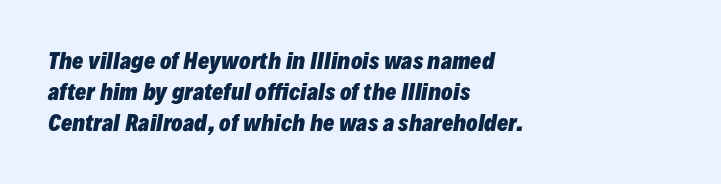
In terms of leading, this rendering sits right in the middle. Posture: slanted. The strip under each line holds only bare page. The face used here has the dense, thick strokes of a bold. Words appear dense and cohesive because spacing is normal.
